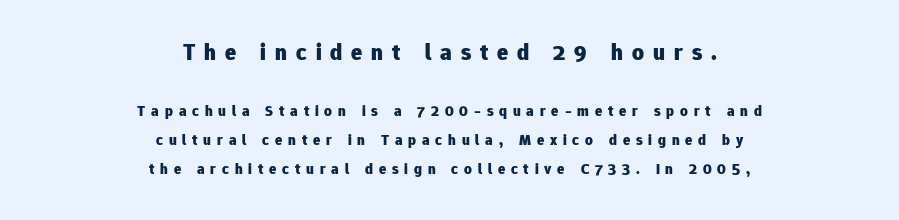
Airy leading. The gap between lines stays unmarked. Rendered with straight, roman letterforms. Every letter is thick-stroked: bold, no question.
